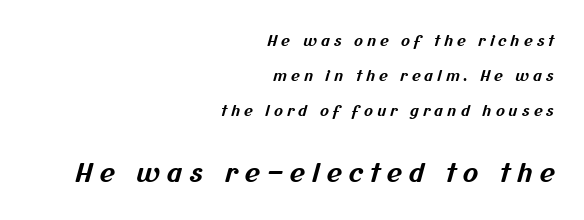
Q: Is the text bold? A: Yes.
Q: Is the text underlined? A: No.
Q: How is the paragraph aligned? A: Right-aligned.
Q: Is the spacing between letters normal or unusually wide? A: Unusually wide.
Q: Is the spacing between lines tight, normal or loose? A: Loose.
Q: Which block of text is set in a larger size, the first (top) or the second (bottom)? A: The second (bottom) one.
